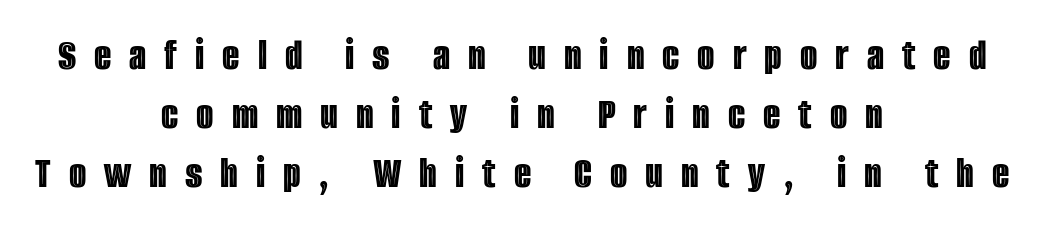
Q: Is the text italic (slanted)? A: No, it is upright.
Q: Is the text underlined? A: No.
Q: How is the paragraph aligned? A: Centered.
Q: Is the spacing between letters normal or unusually wide? A: Unusually wide.
Q: Is the spacing between lines tight, normal or loose? A: Normal.
Q: Width (condensed, normal, or wide)? A: Condensed.
Q: x-height? A: Large.
Q: Monospaced? A: No.
